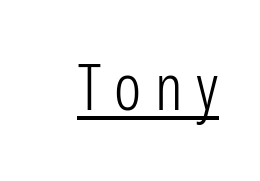
The image shows 64 px light, condensed sans-serif type, upright; set unusually wide letter spacing (+0.21 em), underlined; low stroke contrast and a medium x-height.
